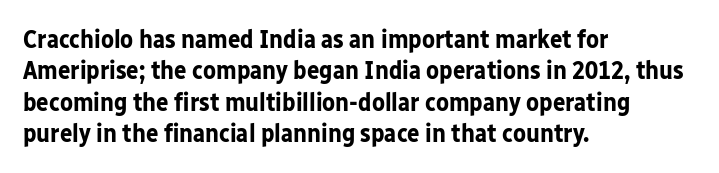
Q: Is the text bold? A: Yes.
Q: Is the text italic (slanted)? A: No, it is upright.
Q: Is the text underlined? A: No.
Q: How is the paragraph aligned? A: Left-aligned.
Q: Is the spacing between letters normal or unusually wide? A: Normal.
